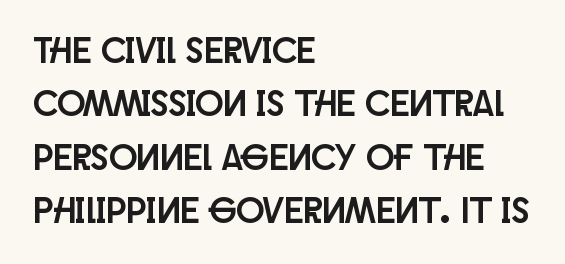
{"serif": "no", "italic": "no", "width": "condensed", "stroke_contrast": "low", "x_height": "large", "monospaced": "no", "underline": "no", "align": "left", "line_spacing": "normal", "line_spacing_ratio": 1.44, "letter_spacing": "normal", "letter_spacing_em": 0.0, "glyph_px": 37}
